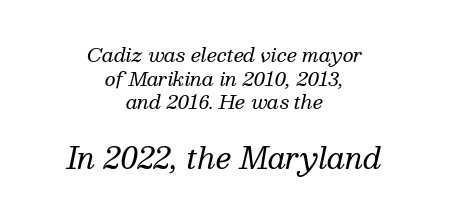
Q: Is the text bold? A: No.
Q: Is the text italic (slanted)? A: Yes, it leans right by about 13 degrees.
Q: Is the typeface a serif or a sans-serif typeface? A: Serif.
Q: Is the text underlined? A: No.
Q: How is the paragraph aligned? A: Centered.
Q: Is the spacing between letters normal or unusually wide? A: Normal.
Q: Is the spacing between lines tight, normal or loose? A: Normal.
Q: Which block of text is set in a larger size, the first (top) or the second (bottom)? A: The second (bottom) one.
Q: Width (condensed, normal, or wide)? A: Normal.
Q: Stroke contrast? A: Medium.
Q: x-height? A: Medium.
Q: Monospaced? A: No.
